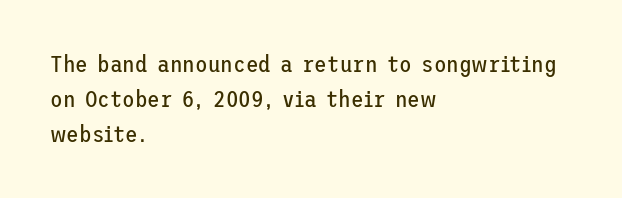
The image shows 23 px text type, upright; set left-aligned, normal line spacing (1.53x), normal letter spacing, not underlined.
